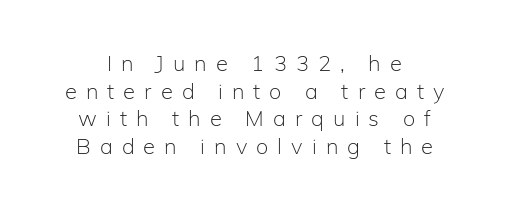
The image shows 22 px text type, upright; set normal line spacing (1.26x), unusually wide letter spacing (+0.41 em), not underlined.
